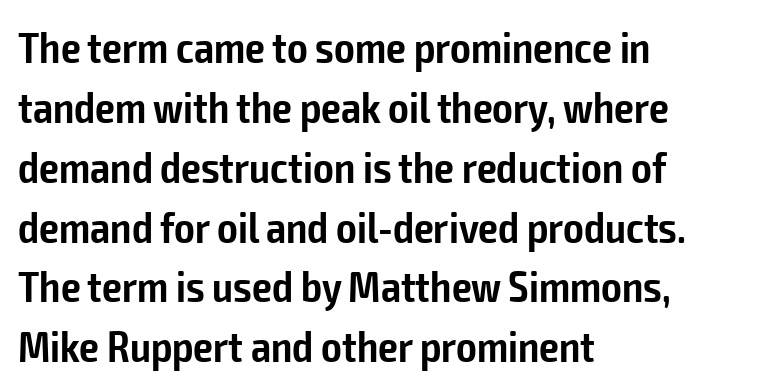
{"serif": "no", "italic": "no", "bold": "semi", "weight": "semibold", "width": "condensed", "stroke_contrast": "low", "x_height": "medium", "monospaced": "no", "underline": "no", "align": "left", "line_spacing": "normal", "line_spacing_ratio": 1.36, "letter_spacing": "normal", "letter_spacing_em": 0.0, "glyph_px": 44}
